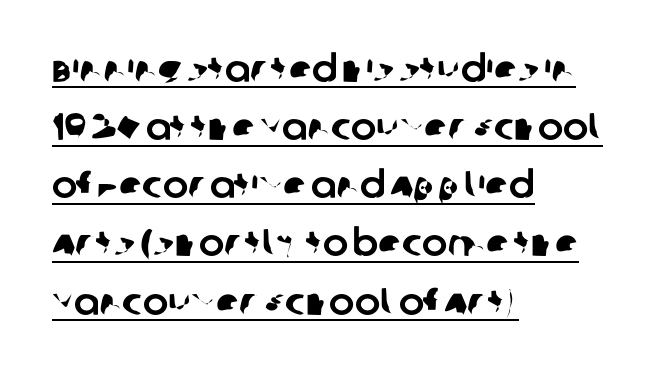
The image shows 38 px sans-serif type; set left-aligned, normal line spacing (1.53x), normal letter spacing, underlined; low stroke contrast and a large x-height.
